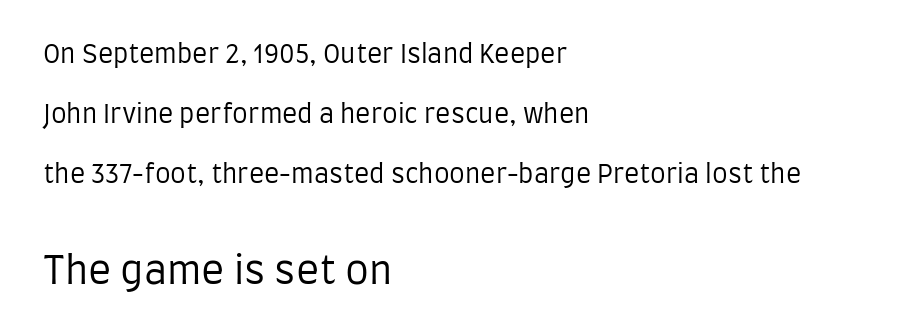
The image shows 38 px regular-weight, condensed sans-serif type, upright; set left-aligned, loose line spacing (2.4x), normal letter spacing, not underlined; the second (bottom) block is 1.52x larger; low stroke contrast and a large x-height.
